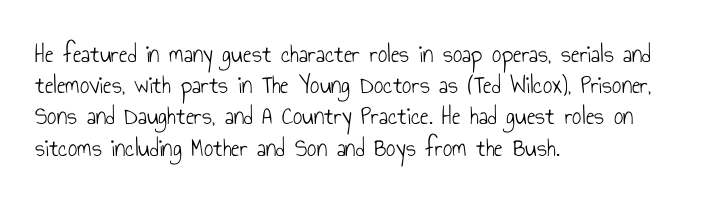
Q: Is the text bold? A: No.
Q: Is the text italic (slanted)? A: No, it is upright.
Q: Is the text underlined? A: No.
Q: How is the paragraph aligned? A: Left-aligned.
Q: Is the spacing between letters normal or unusually wide? A: Normal.
